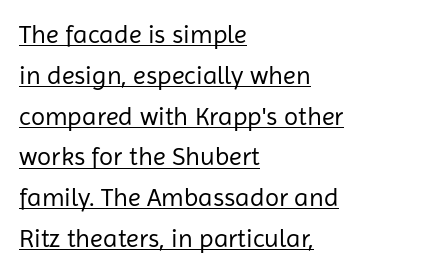
{"italic": "no", "bold": "no", "underline": "yes", "align": "left", "line_spacing": "normal", "line_spacing_ratio": 1.57, "letter_spacing": "normal", "letter_spacing_em": 0.0, "glyph_px": 26}
